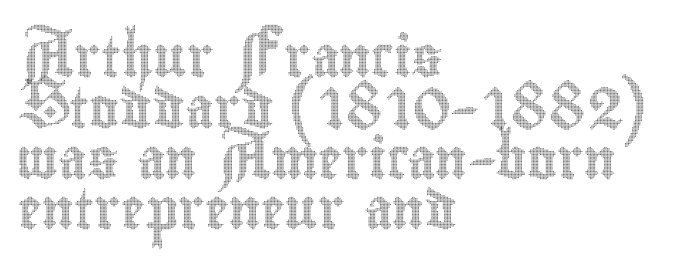
Q: Is the text italic (slanted)? A: No, it is upright.
Q: Is the text underlined? A: No.
Q: How is the paragraph aligned? A: Left-aligned.
Q: Is the spacing between letters normal or unusually wide? A: Normal.
Q: Is the spacing between lines tight, normal or loose? A: Normal.
Q: Width (condensed, normal, or wide)? A: Condensed.
Q: x-height? A: Small.
Q: Monospaced? A: No.
